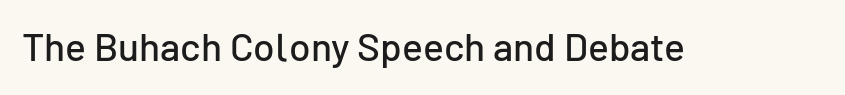
Vertical strokes here are truly vertical. Type without underlining. Here the designer chose a conventional face with non-uniform glyph widths. Font category for this specimen: sans-serif.
